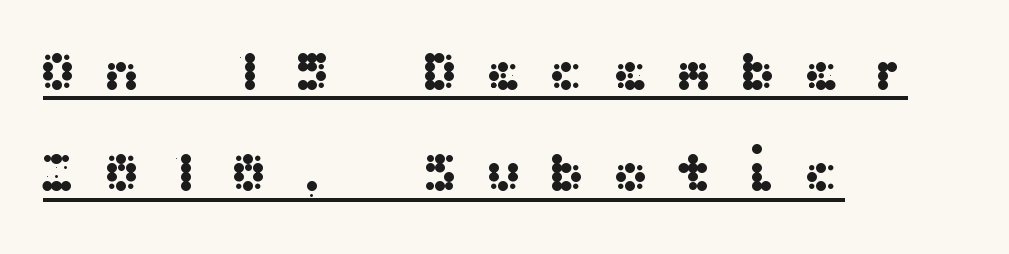
Q: Is the text italic (slanted)? A: No, it is upright.
Q: Is the typeface a serif or a sans-serif typeface? A: Sans-serif.
Q: Is the text underlined? A: Yes.
Q: How is the paragraph aligned? A: Left-aligned.
Q: Is the spacing between letters normal or unusually wide? A: Unusually wide.
Q: Width (condensed, normal, or wide)? A: Wide.
Q: Stroke contrast? A: Medium.
Q: x-height? A: Medium.
